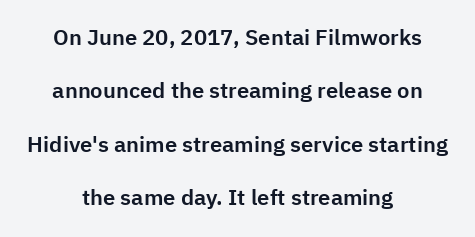
{"italic": "no", "underline": "no", "align": "center", "line_spacing": "loose", "line_spacing_ratio": 2.43, "letter_spacing": "normal", "letter_spacing_em": 0.0, "glyph_px": 22}
